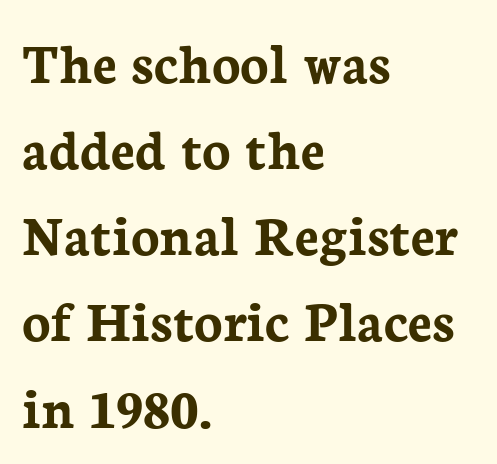
{"serif": "yes", "italic": "no", "bold": "yes", "weight": "semibold", "width": "normal", "stroke_contrast": "low", "x_height": "medium", "monospaced": "no", "underline": "no", "align": "left", "line_spacing": "normal", "line_spacing_ratio": 1.46, "letter_spacing": "normal", "letter_spacing_em": 0.0, "glyph_px": 59}
